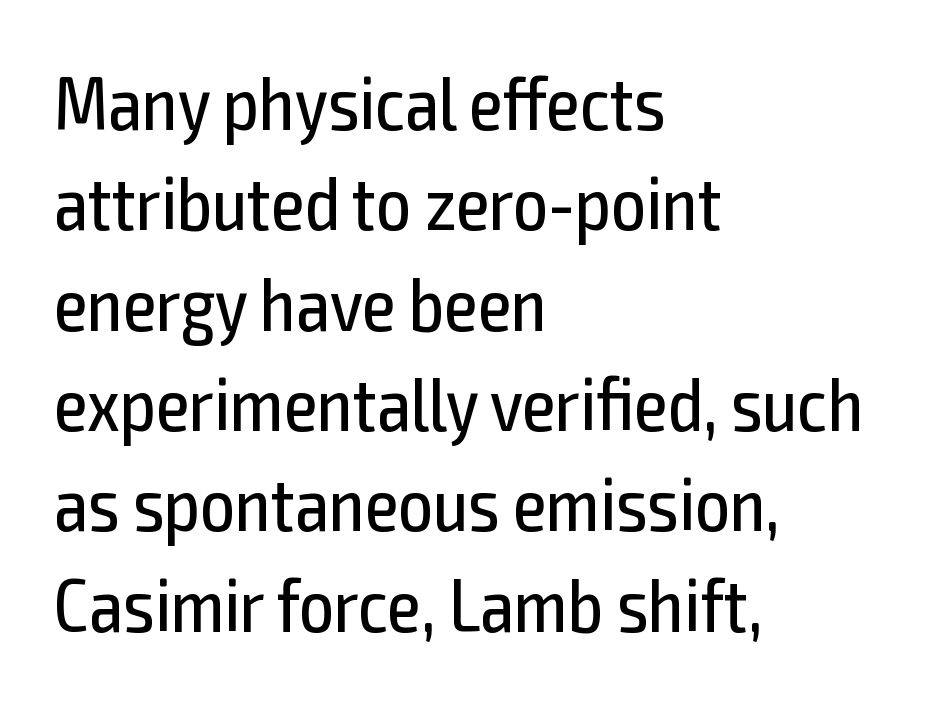
Q: Is the text bold? A: No.
Q: Is the text italic (slanted)? A: No, it is upright.
Q: Is the typeface a serif or a sans-serif typeface? A: Sans-serif.
Q: Is the text underlined? A: No.
Q: How is the paragraph aligned? A: Left-aligned.
Q: Is the spacing between letters normal or unusually wide? A: Normal.
Q: Is the spacing between lines tight, normal or loose? A: Normal.
Q: Width (condensed, normal, or wide)? A: Condensed.
Q: x-height? A: Medium.
Q: Monospaced? A: No.
